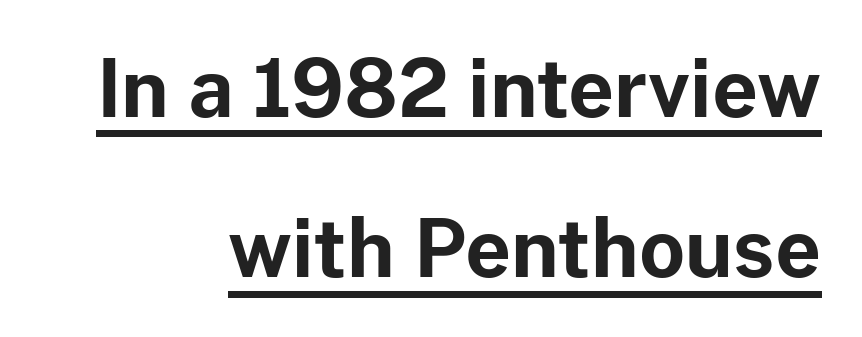
Q: Is the text bold? A: Yes.
Q: Is the text italic (slanted)? A: No, it is upright.
Q: Is the typeface a serif or a sans-serif typeface? A: Sans-serif.
Q: Is the text underlined? A: Yes.
Q: How is the paragraph aligned? A: Right-aligned.
Q: Is the spacing between letters normal or unusually wide? A: Normal.
Q: Is the spacing between lines tight, normal or loose? A: Loose.
Q: Width (condensed, normal, or wide)? A: Normal.
Q: Stroke contrast? A: Low.
Q: x-height? A: Medium.
Q: Monospaced? A: No.
